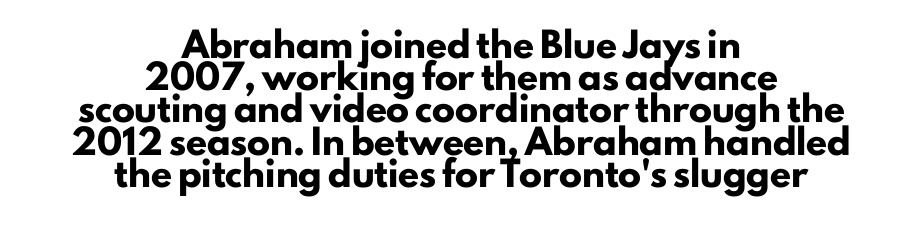
Which margin do the lines hug? Neither — every line sits in the middle. The passage shown has conventional tracking throughout. In terms of weight, the rendering is a true, heavy bold. These lines were composed using upright roman letters.
